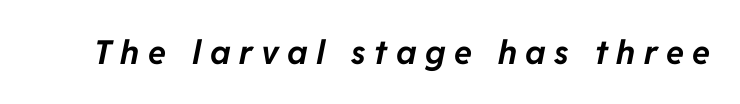
On the weight axis this lands at bold, roughly 700. The letterforms stand isolated, each surrounded by extra space. Italic? Definitely — the glyphs are oblique. Each letter keeps its own natural width here, so spacing adapts to shape. The passage shown is not underscored anywhere.
